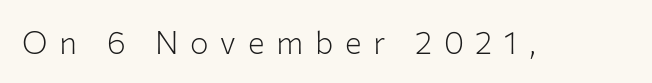
The image shows 31 px light sans-serif type, upright; set unusually wide letter spacing (+0.38 em), not underlined; low stroke contrast and a medium x-height.
